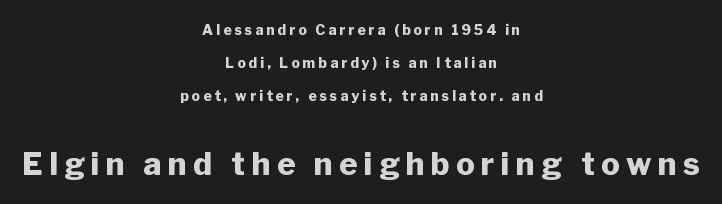
{"serif": "no", "italic": "no", "bold": "yes", "weight": "heavy", "width": "normal", "stroke_contrast": "low", "x_height": "medium", "monospaced": "no", "underline": "no", "align": "center", "line_spacing": "loose", "line_spacing_ratio": 2.36, "letter_spacing": "wide", "letter_spacing_em": 0.21, "larger_block": "second", "size_ratio": 2.21, "glyph_px": 31}
